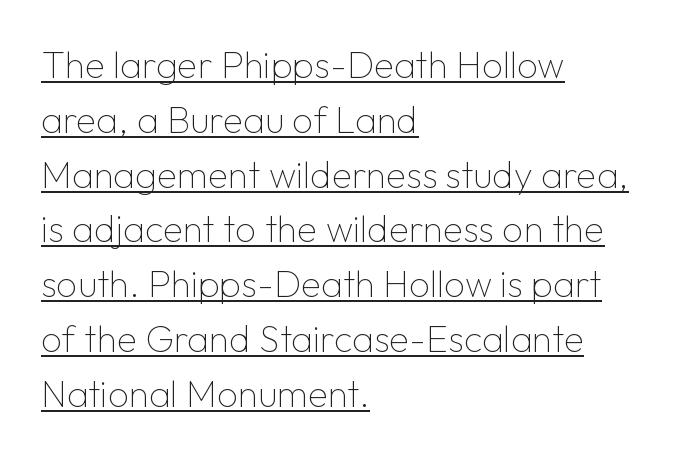
Between one letter and the next there's only the usual sliver of space. Vertical strokes here are truly vertical. The rendering anchors every line to the left-hand side. You could not count columns in this text — the font is proportionally spaced. The line-height multiplier appears to be the usual default.
